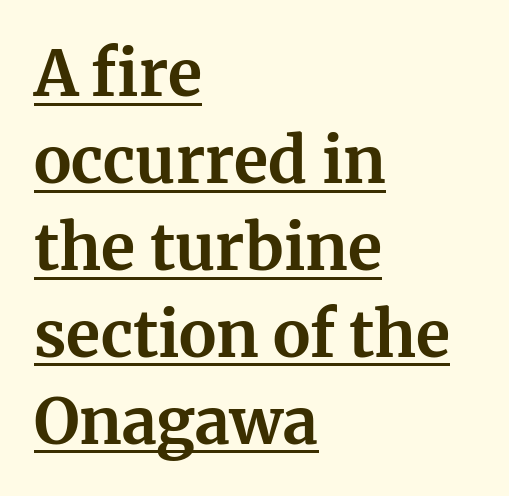
{"serif": "yes", "italic": "no", "bold": "yes", "weight": "bold", "width": "normal", "stroke_contrast": "medium", "x_height": "medium", "monospaced": "no", "underline": "yes", "align": "left", "line_spacing": "normal", "line_spacing_ratio": 1.38, "letter_spacing": "normal", "letter_spacing_em": 0.0, "glyph_px": 63}
